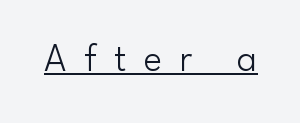
Q: Is the text bold? A: No.
Q: Is the text italic (slanted)? A: No, it is upright.
Q: Is the typeface a serif or a sans-serif typeface? A: Sans-serif.
Q: Is the text underlined? A: Yes.
Q: Is the spacing between letters normal or unusually wide? A: Unusually wide.
Q: Width (condensed, normal, or wide)? A: Normal.
Q: Stroke contrast? A: Low.
Q: x-height? A: Small.
Q: Monospaced? A: No.
